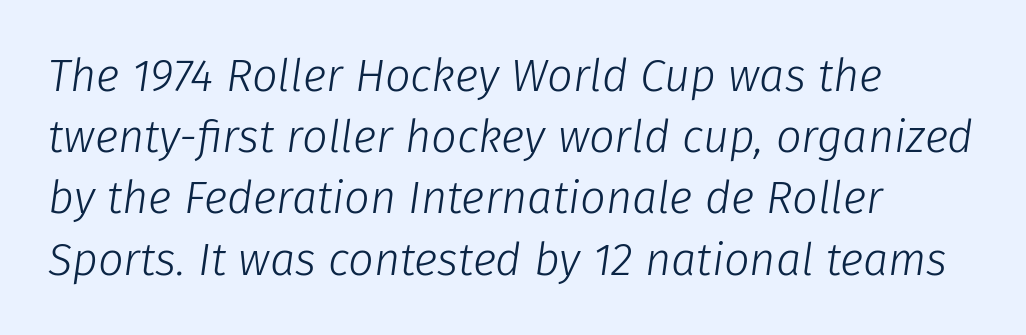
The image shows 45 px light type, italic (leaning right); set left-aligned, normal line spacing (1.36x), normal letter spacing, not underlined; low stroke contrast and a medium x-height.
